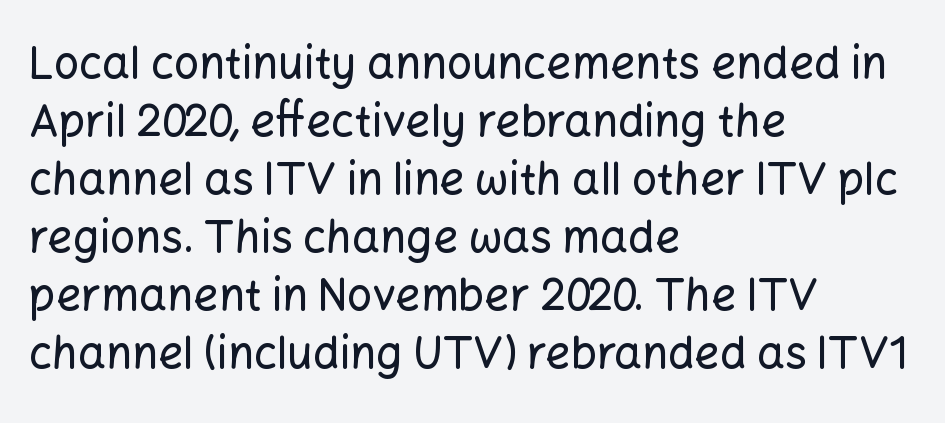
Q: Is the text italic (slanted)? A: No, it is upright.
Q: Is the typeface a serif or a sans-serif typeface? A: Sans-serif.
Q: Is the text underlined? A: No.
Q: How is the paragraph aligned? A: Left-aligned.
Q: Is the spacing between letters normal or unusually wide? A: Normal.
Q: Is the spacing between lines tight, normal or loose? A: Normal.
Q: Width (condensed, normal, or wide)? A: Normal.
Q: Stroke contrast? A: Low.
Q: x-height? A: Medium.
Q: Monospaced? A: No.
